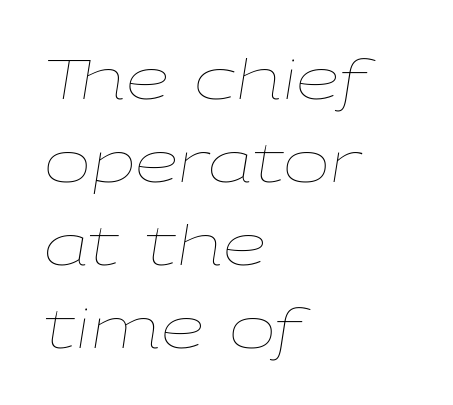
The image shows 56 px thin, wide type, italic (leaning right); set left-aligned, normal line spacing (1.48x), normal letter spacing, not underlined; low stroke contrast and a medium x-height.
